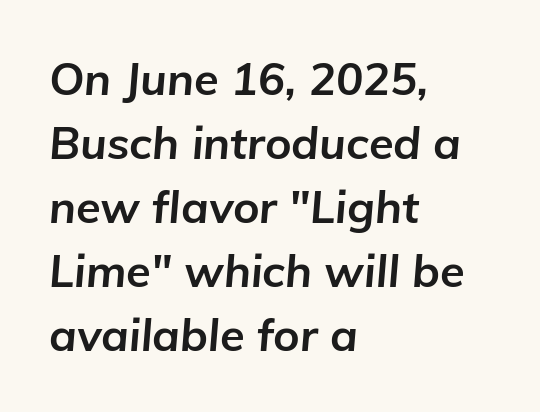
{"italic": "yes", "lean": "right", "slant_degrees": 5, "bold": "yes", "weight": "bold", "width": "normal", "stroke_contrast": "low", "x_height": "medium", "monospaced": "no", "underline": "no", "align": "left", "line_spacing": "normal", "line_spacing_ratio": 1.42, "letter_spacing": "normal", "letter_spacing_em": 0.0, "glyph_px": 45}
